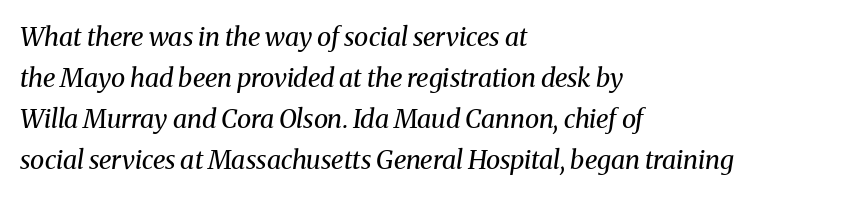
{"italic": "yes", "lean": "right", "slant_degrees": 8, "bold": "no", "underline": "no", "align": "left", "line_spacing": "normal", "line_spacing_ratio": 1.58, "letter_spacing": "normal", "letter_spacing_em": 0.0, "glyph_px": 26}
